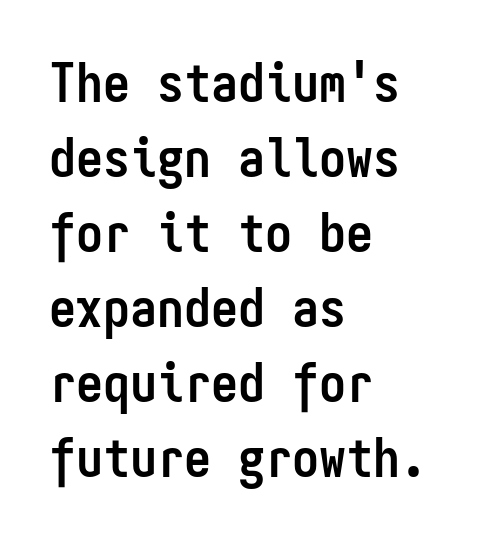
Q: Is the text bold? A: Yes.
Q: Is the text italic (slanted)? A: No, it is upright.
Q: Is the typeface a serif or a sans-serif typeface? A: Sans-serif.
Q: Is the text underlined? A: No.
Q: How is the paragraph aligned? A: Left-aligned.
Q: Is the spacing between letters normal or unusually wide? A: Normal.
Q: Is the spacing between lines tight, normal or loose? A: Normal.
Q: Width (condensed, normal, or wide)? A: Condensed.
Q: Stroke contrast? A: Low.
Q: x-height? A: Medium.
Q: Monospaced? A: Yes.
